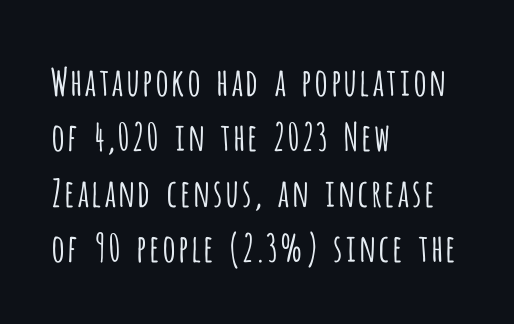
The image shows 38 px light, condensed sans-serif type, upright; set left-aligned, normal line spacing (1.46x), normal letter spacing, not underlined; low stroke contrast and a large x-height.
